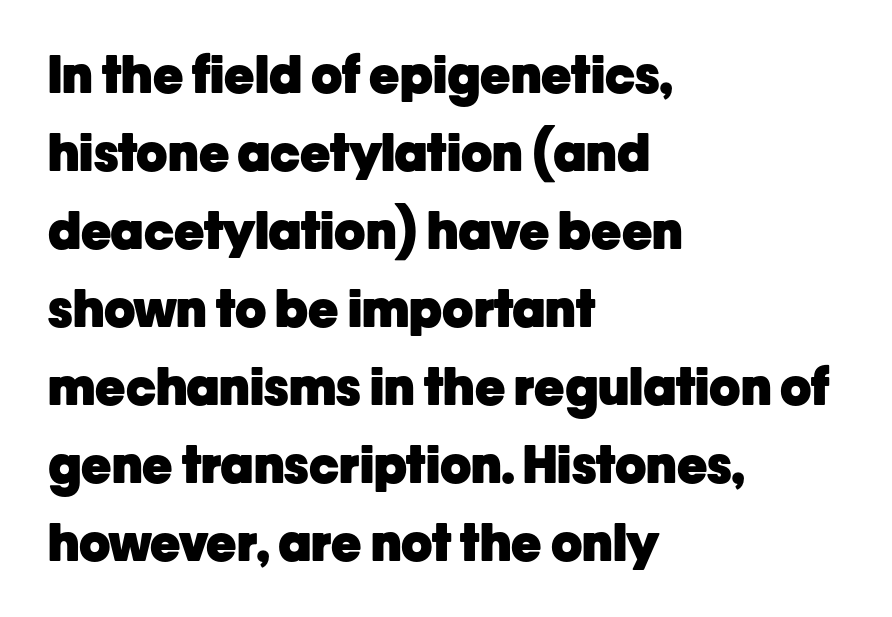
Posture: upright roman. Caption: bold face, heavy strokes. The letters advance in unequal steps, a hallmark of proportional type. Interline gaps are of average width in this sample. Descender tails drop into unmarked territory.
